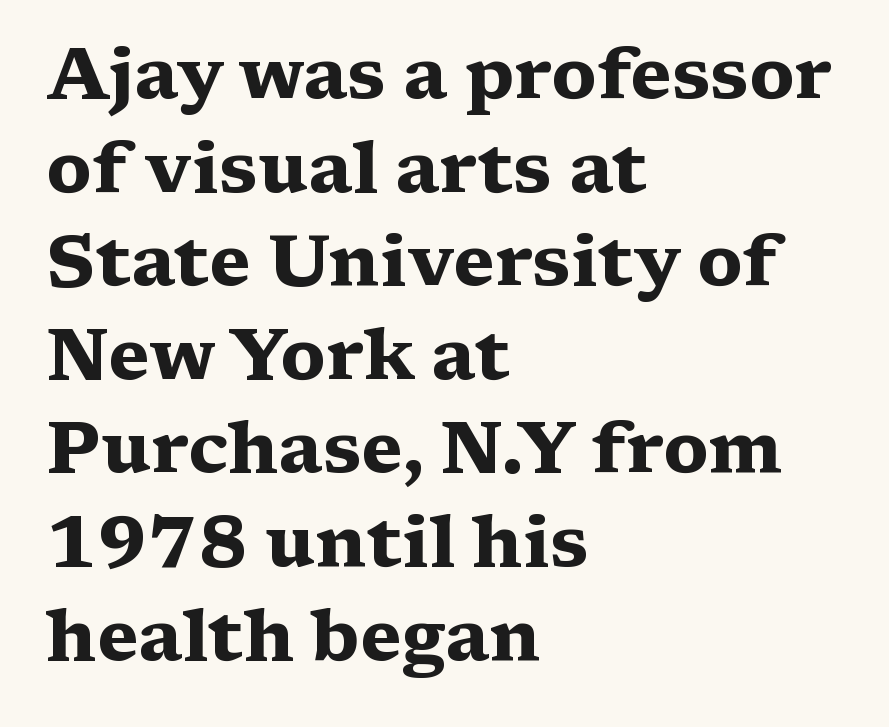
This rendering leaves character spacing at its baseline value. This rendering features lettering with no underline. Character widths vary here, with narrow letters taking less room than wide ones. How would I describe the line gaps? Plain and ordinary. Examine the stroke ends and you'll spot serifs. Chunky letters — that's bold for sure.
